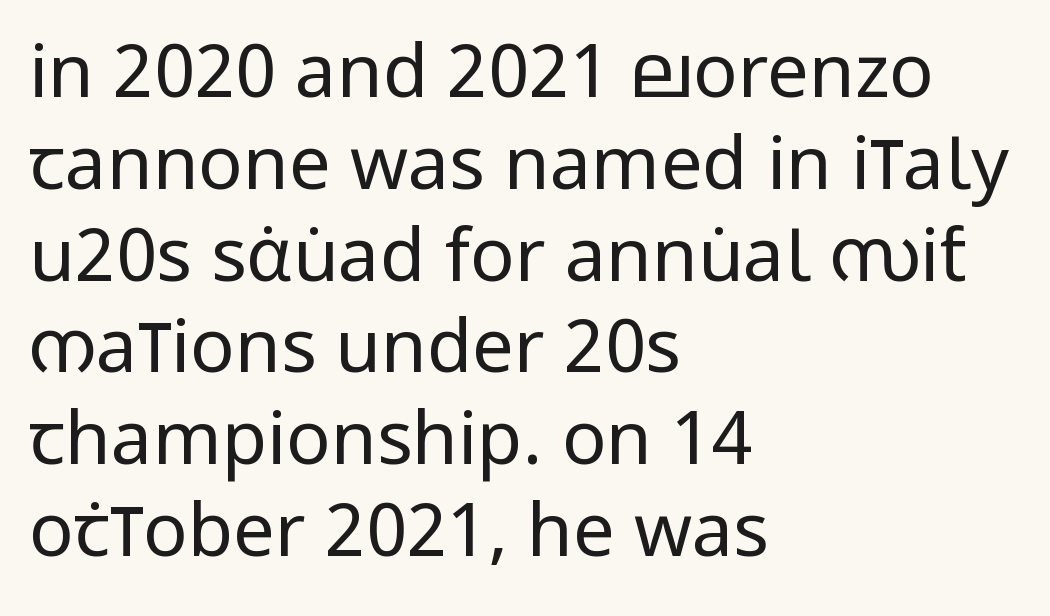
Q: Is the text bold? A: No.
Q: Is the text italic (slanted)? A: No, it is upright.
Q: Is the typeface a serif or a sans-serif typeface? A: Sans-serif.
Q: Is the text underlined? A: No.
Q: How is the paragraph aligned? A: Left-aligned.
Q: Is the spacing between letters normal or unusually wide? A: Normal.
Q: Width (condensed, normal, or wide)? A: Condensed.
Q: Stroke contrast? A: Low.
Q: x-height? A: Large.
Q: Monospaced? A: No.
